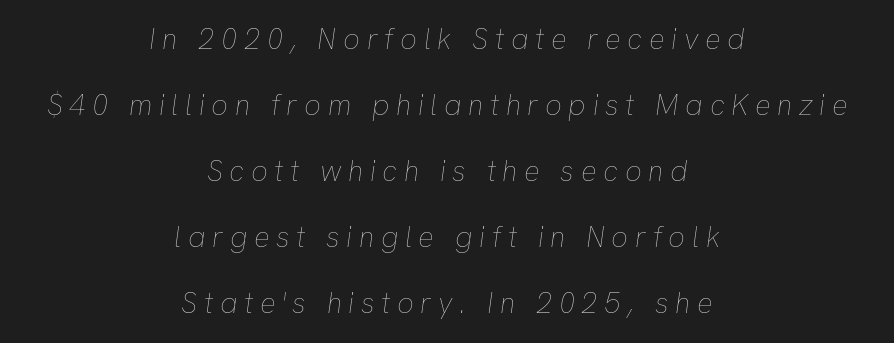
The image shows 29 px thin type, italic (leaning right); set centered, loose line spacing (2.28x), unusually wide letter spacing (+0.23 em), not underlined; low stroke contrast and a medium x-height.
